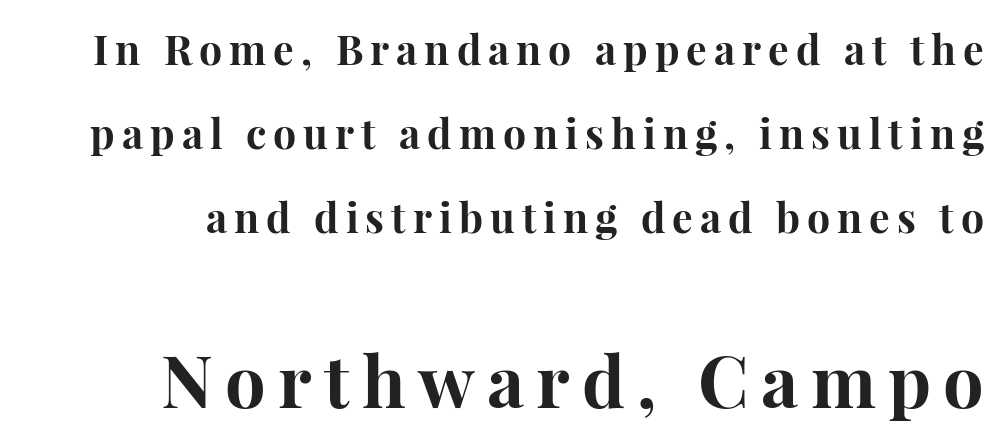
The lines are spread far apart with generous leading. The rendering uses a bold face; every stroke is thick and dark. You could not count columns in this text — the font is proportionally spaced. Here the second block reads like a headline and the first like body copy. Honestly, there is no underline to notice here at all.
